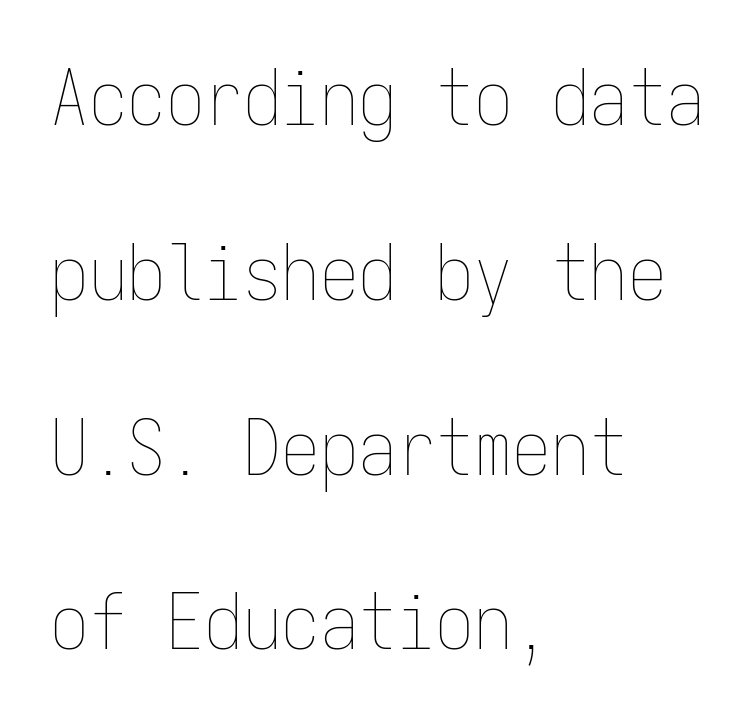
{"italic": "no", "bold": "no", "weight": "thin", "width": "condensed", "stroke_contrast": "low", "x_height": "medium", "monospaced": "yes", "underline": "no", "align": "left", "line_spacing": "loose", "line_spacing_ratio": 2.27, "letter_spacing": "normal", "letter_spacing_em": 0.0, "glyph_px": 77}
